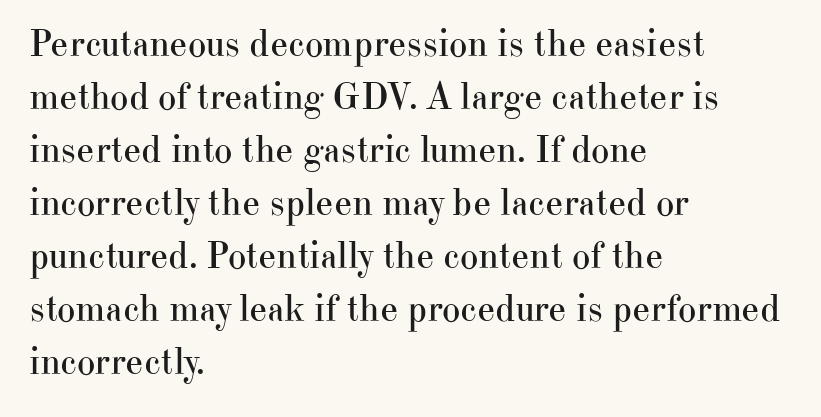
Notice how the passage keeps a crisp vertical edge on the left only. Stems here are at most as thick as an everyday book face. The space between consecutive lines is moderate. Note the varied advance widths — an 'i' is clearly narrower than an 'm'. Honestly, the letter spacing is just normal — you wouldn't notice it.
